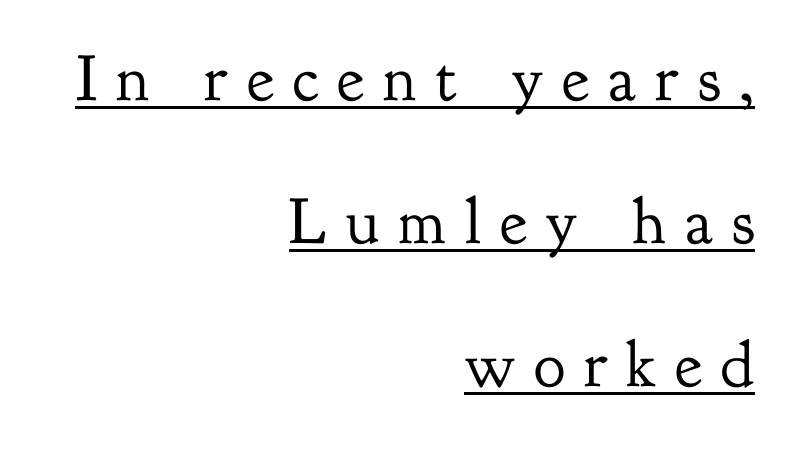
Q: Is the text bold? A: No.
Q: Is the text italic (slanted)? A: No, it is upright.
Q: Is the typeface a serif or a sans-serif typeface? A: Serif.
Q: Is the text underlined? A: Yes.
Q: How is the paragraph aligned? A: Right-aligned.
Q: Is the spacing between letters normal or unusually wide? A: Unusually wide.
Q: Is the spacing between lines tight, normal or loose? A: Loose.
Q: Width (condensed, normal, or wide)? A: Normal.
Q: Stroke contrast? A: Low.
Q: x-height? A: Small.
Q: Monospaced? A: No.
